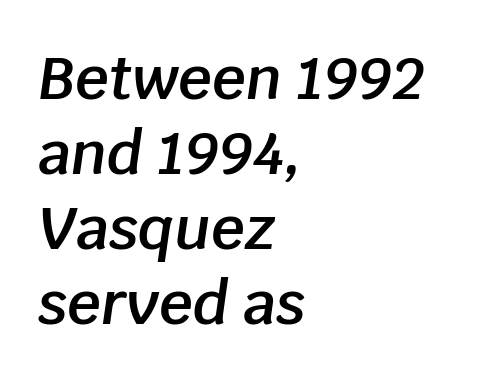
The image shows 59 px semibold type, italic (leaning right); set left-aligned, normal line spacing (1.27x), normal letter spacing, not underlined; low stroke contrast and a large x-height.
